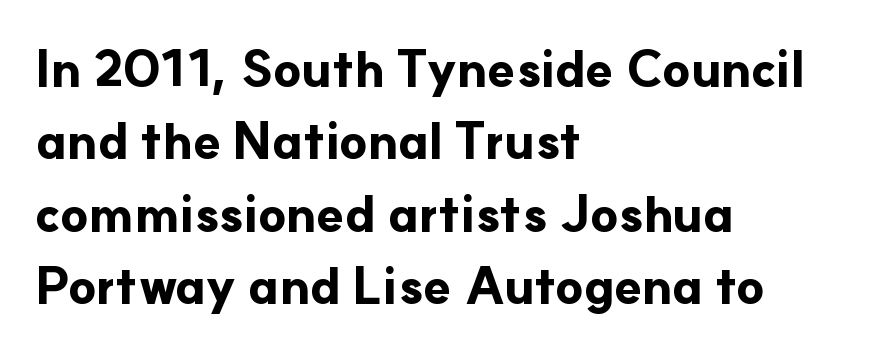
Q: Is the text bold? A: Yes.
Q: Is the text italic (slanted)? A: No, it is upright.
Q: Is the typeface a serif or a sans-serif typeface? A: Sans-serif.
Q: Is the text underlined? A: No.
Q: How is the paragraph aligned? A: Left-aligned.
Q: Is the spacing between letters normal or unusually wide? A: Normal.
Q: Is the spacing between lines tight, normal or loose? A: Normal.
Q: Width (condensed, normal, or wide)? A: Normal.
Q: Stroke contrast? A: Low.
Q: x-height? A: Small.
Q: Monospaced? A: No.
